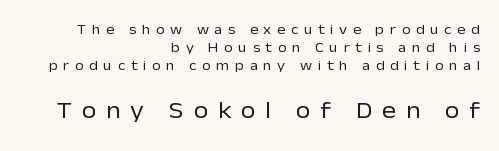
Weight: not bold — regular or lighter. The passage shown has open, widely tracked lettering throughout. The rendering uses a moderate line-height, typical for paragraphs. Plain, unruled lines of type.
